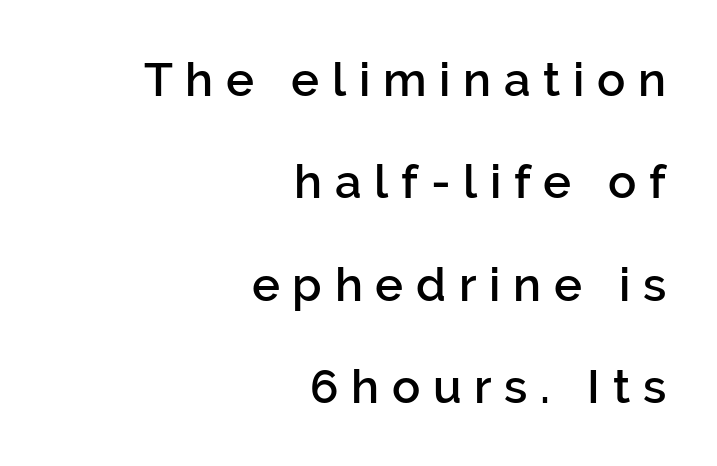
Stroke thickness is moderately raised; the sample reads as semibold. The setting favours the right margin, as signatures and pull-quotes sometimes do. The face used here is proportionally spaced, like ordinary book or web type. The typography opts for an upright posture over an oblique one.
